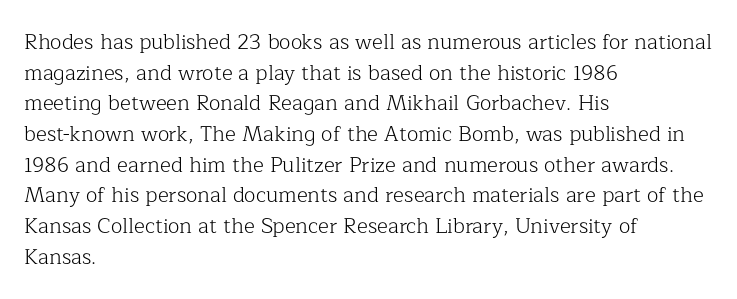
The strip under each line holds only bare page. The lines in this sample share a left origin and differ only in where they stop. The block of text has a typical density, with ordinary space between rows. A typesetter would call this zero additional tracking. Each stroke keeps to a modest, everyday thickness or less. Style check: upright.
